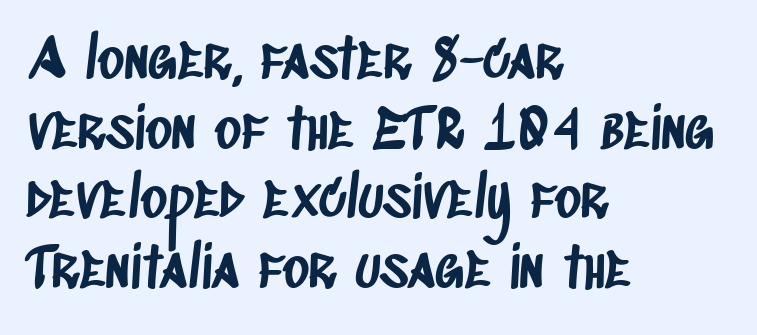
The image shows 57 px condensed sans-serif type; set left-aligned, line spacing 1.22x, normal letter spacing, not underlined; low stroke contrast and a large x-height.
